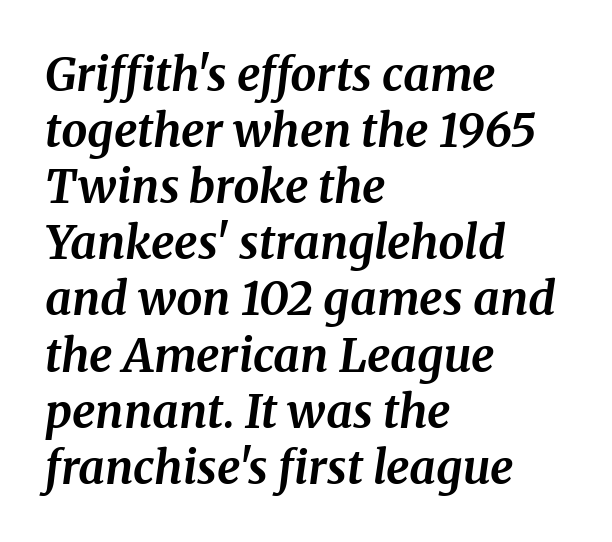
Q: Is the text bold? A: Yes.
Q: Is the text italic (slanted)? A: Yes, it leans right by about 8 degrees.
Q: Is the typeface a serif or a sans-serif typeface? A: Serif.
Q: Is the text underlined? A: No.
Q: How is the paragraph aligned? A: Left-aligned.
Q: Is the spacing between letters normal or unusually wide? A: Normal.
Q: Width (condensed, normal, or wide)? A: Normal.
Q: Stroke contrast? A: Medium.
Q: x-height? A: Medium.
Q: Monospaced? A: No.
